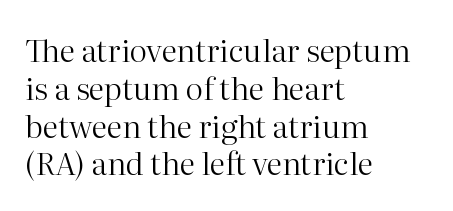
The image shows 31 px regular-weight serif type, upright; set left-aligned, line spacing 1.22x, normal letter spacing, not underlined; high stroke contrast and a medium x-height.
